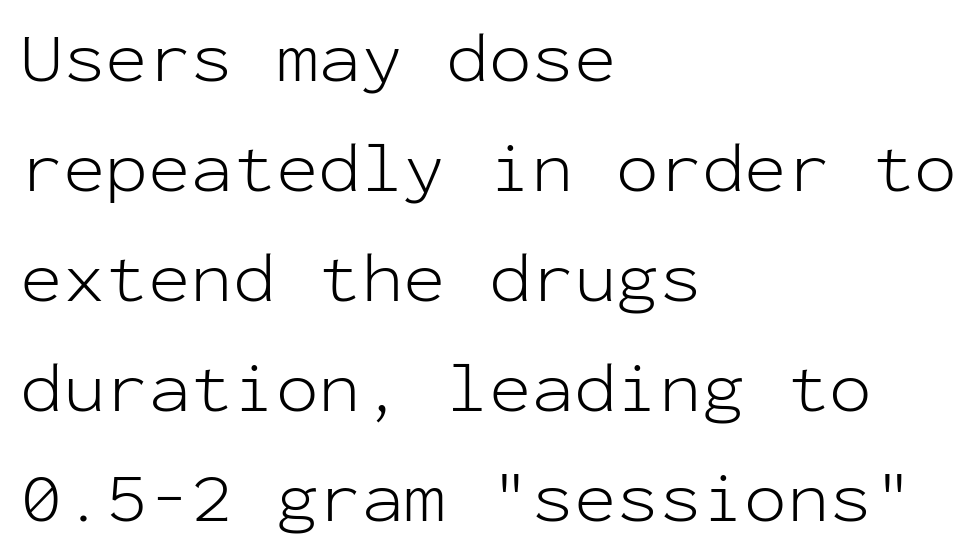
The image shows 71 px light sans-serif type, upright, monospaced; set left-aligned, normal line spacing (1.55x), normal letter spacing, not underlined; low stroke contrast and a medium x-height.
